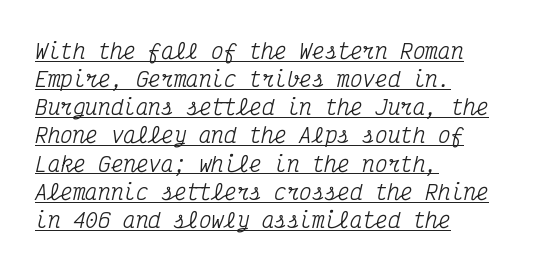
Q: Is the text italic (slanted)? A: Yes, it leans right by about 12 degrees.
Q: Is the text underlined? A: Yes.
Q: How is the paragraph aligned? A: Left-aligned.
Q: Is the spacing between letters normal or unusually wide? A: Normal.
Q: Is the spacing between lines tight, normal or loose? A: Normal.
